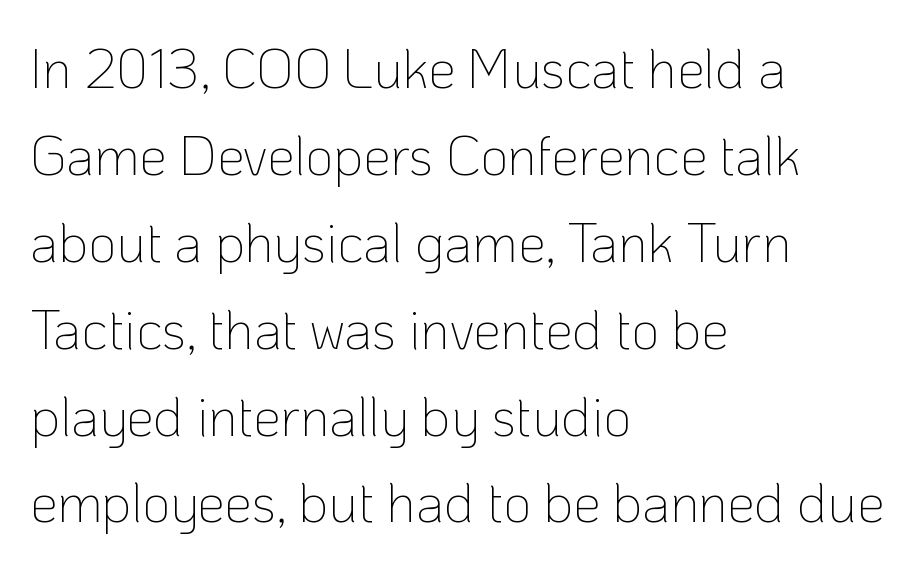
The image shows 55 px thin sans-serif type, upright; set left-aligned, normal line spacing (1.58x), normal letter spacing, not underlined; low stroke contrast and a medium x-height.
